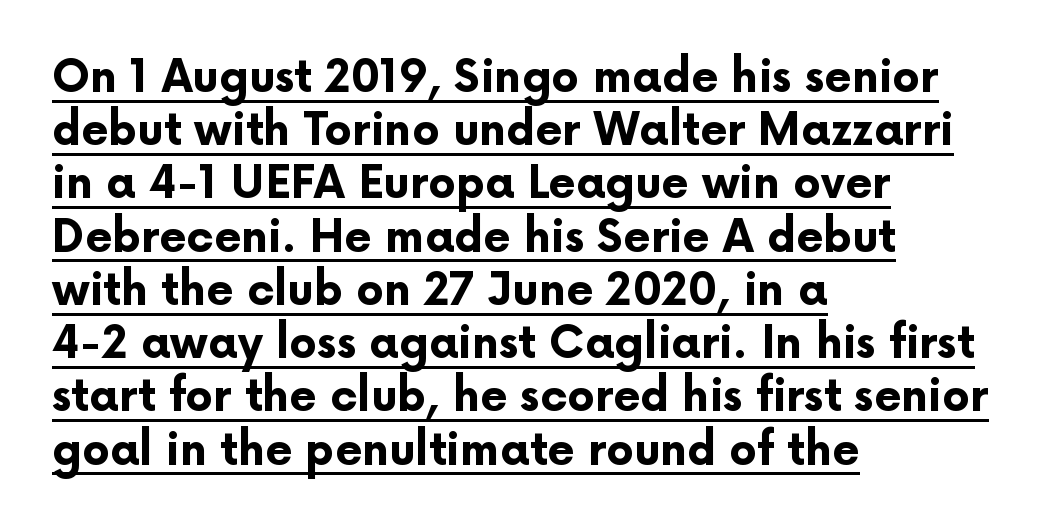
{"serif": "no", "italic": "no", "bold": "yes", "weight": "bold", "width": "normal", "stroke_contrast": "low", "x_height": "medium", "monospaced": "no", "underline": "yes", "align": "left", "line_spacing_ratio": 1.21, "letter_spacing": "normal", "letter_spacing_em": 0.0, "glyph_px": 44}
